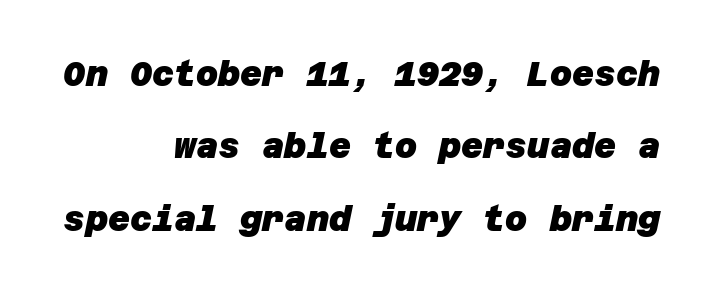
Q: Is the text bold? A: Yes.
Q: Is the typeface a serif or a sans-serif typeface? A: Sans-serif.
Q: Is the text underlined? A: No.
Q: How is the paragraph aligned? A: Right-aligned.
Q: Is the spacing between letters normal or unusually wide? A: Normal.
Q: Is the spacing between lines tight, normal or loose? A: Loose.
Q: Width (condensed, normal, or wide)? A: Normal.
Q: Stroke contrast? A: Low.
Q: x-height? A: Large.
